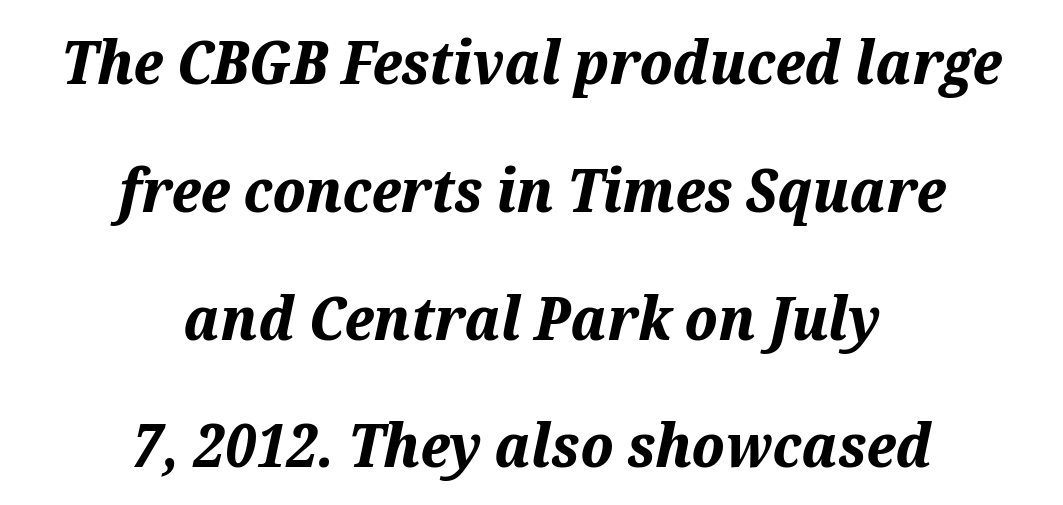
The image shows 60 px bold type, italic (leaning right); set centered, loose line spacing (2.13x), normal letter spacing, not underlined; medium stroke contrast and a medium x-height.
